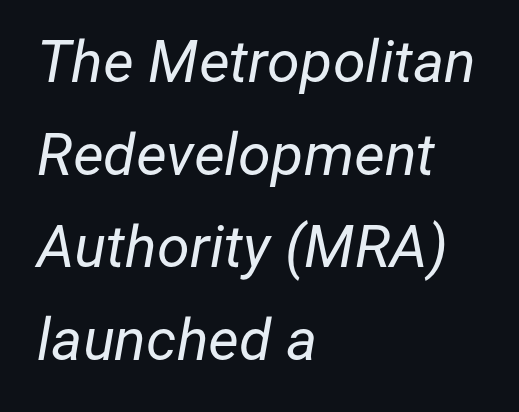
Q: Is the text bold? A: No.
Q: Is the text italic (slanted)? A: Yes, it leans right by about 12 degrees.
Q: Is the text underlined? A: No.
Q: How is the paragraph aligned? A: Left-aligned.
Q: Is the spacing between letters normal or unusually wide? A: Normal.
Q: Is the spacing between lines tight, normal or loose? A: Normal.
Q: Width (condensed, normal, or wide)? A: Normal.
Q: Stroke contrast? A: Low.
Q: x-height? A: Medium.
Q: Monospaced? A: No.
